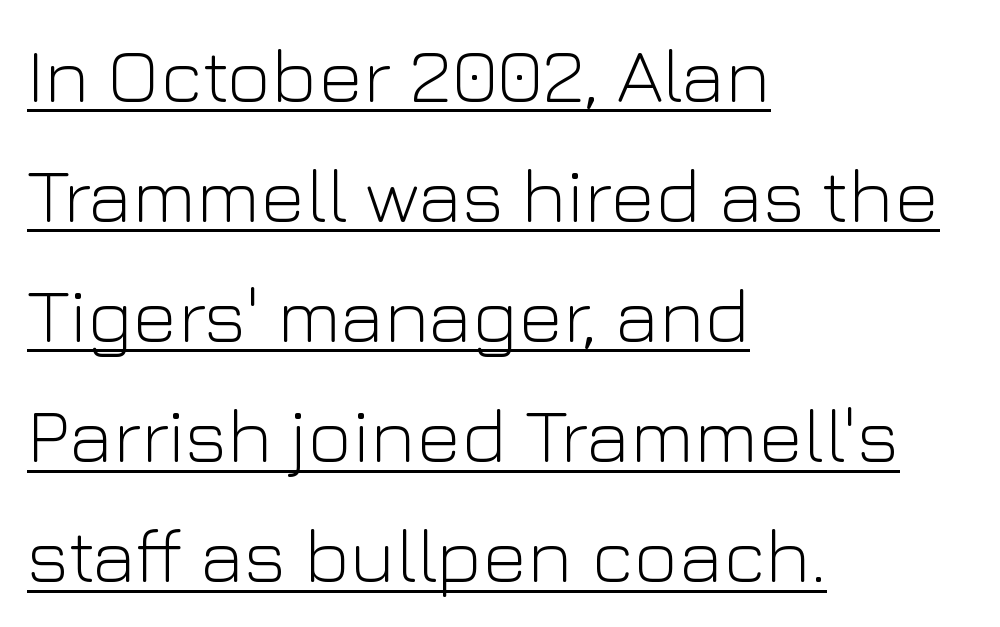
Q: Is the text bold? A: No.
Q: Is the text italic (slanted)? A: No, it is upright.
Q: Is the typeface a serif or a sans-serif typeface? A: Sans-serif.
Q: Is the text underlined? A: Yes.
Q: How is the paragraph aligned? A: Left-aligned.
Q: Is the spacing between letters normal or unusually wide? A: Normal.
Q: Is the spacing between lines tight, normal or loose? A: Normal.
Q: Width (condensed, normal, or wide)? A: Normal.
Q: Stroke contrast? A: Low.
Q: x-height? A: Medium.
Q: Monospaced? A: No.
